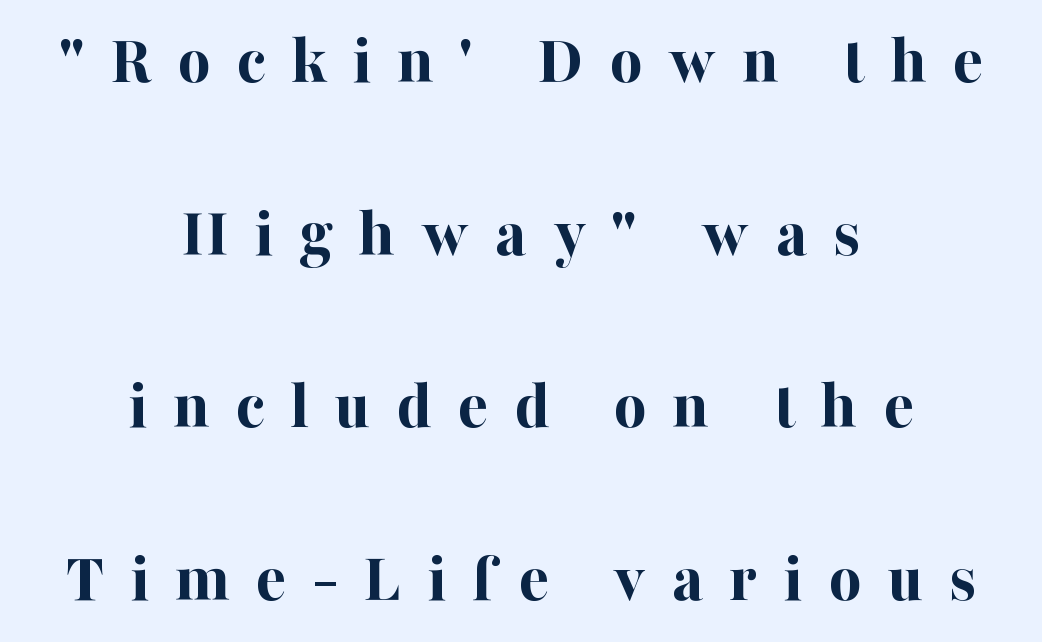
{"serif": "yes", "italic": "no", "bold": "yes", "weight": "bold", "width": "normal", "stroke_contrast": "high", "x_height": "medium", "monospaced": "no", "underline": "no", "align": "center", "line_spacing": "loose", "line_spacing_ratio": 2.43, "letter_spacing": "wide", "letter_spacing_em": 0.36, "glyph_px": 71}
